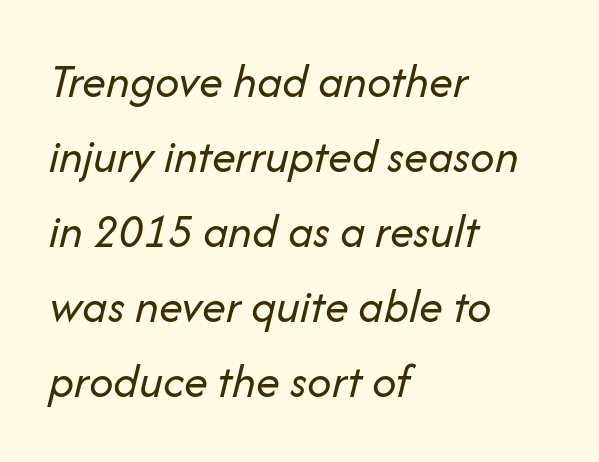
{"italic": "yes", "lean": "right", "slant_degrees": 14, "bold": "no", "weight": "regular", "width": "normal", "stroke_contrast": "low", "x_height": "medium", "monospaced": "no", "underline": "no", "align": "left", "line_spacing": "normal", "line_spacing_ratio": 1.56, "letter_spacing": "normal", "letter_spacing_em": 0.0, "glyph_px": 48}
